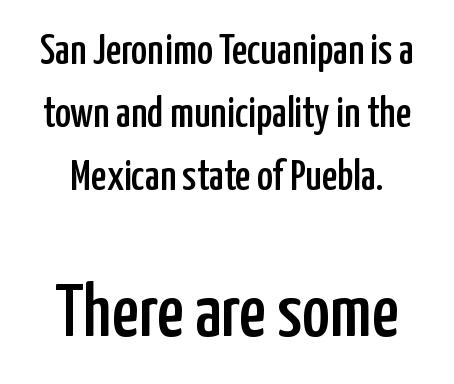
You could not count columns in this text — the font is proportionally spaced. The designer gave the closing block more size than the opening block. Classification — sans serif. Is there much room between lines? A standard amount, neither cramped nor airy.
